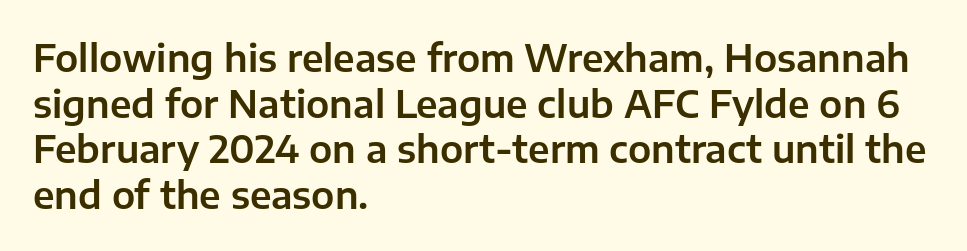
{"serif": "no", "italic": "no", "width": "normal", "stroke_contrast": "low", "x_height": "medium", "monospaced": "no", "underline": "no", "align": "left", "line_spacing_ratio": 1.23, "letter_spacing": "normal", "letter_spacing_em": 0.0, "glyph_px": 37}
